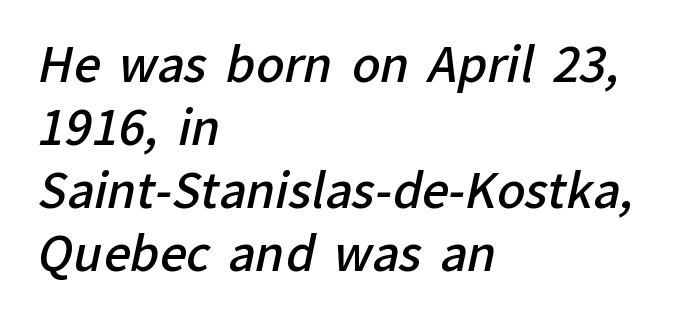
The image shows 47 px semibold sans-serif type; set left-aligned, normal line spacing (1.34x), normal letter spacing, not underlined; low stroke contrast and a medium x-height.
